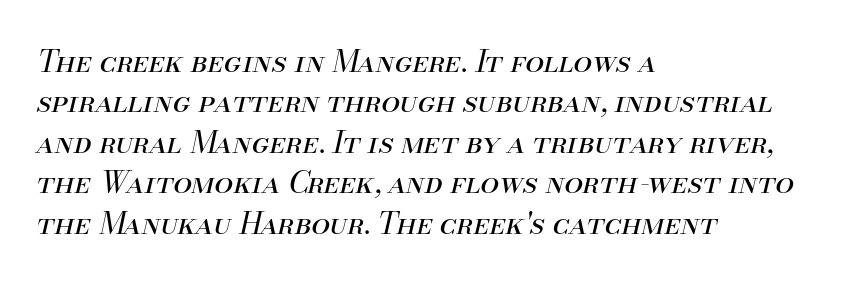
The image shows 30 px regular-weight type, italic (leaning right); set left-aligned, normal line spacing (1.35x), normal letter spacing, not underlined; medium stroke contrast and a small x-height.
